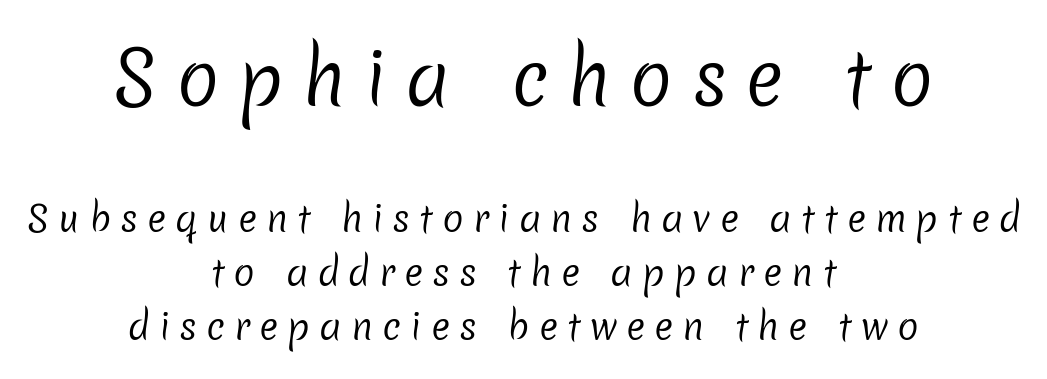
The image shows 72 px regular-weight sans-serif type; set centered, normal line spacing (1.5x), unusually wide letter spacing (+0.25 em), not underlined; the first (top) block is 2.0x larger; low stroke contrast and a medium x-height.
